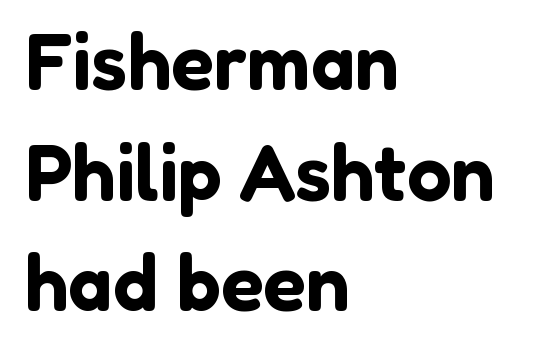
{"serif": "no", "italic": "no", "width": "normal", "stroke_contrast": "low", "x_height": "medium", "monospaced": "no", "underline": "no", "align": "left", "line_spacing": "normal", "line_spacing_ratio": 1.4, "letter_spacing": "normal", "letter_spacing_em": 0.0, "glyph_px": 79}
